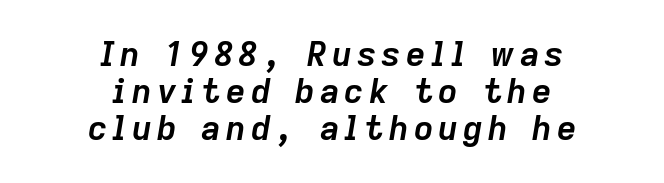
The image shows 34 px semibold type, italic (leaning right); set centered, tight line spacing (1.09x), not underlined; low stroke contrast and a medium x-height.
